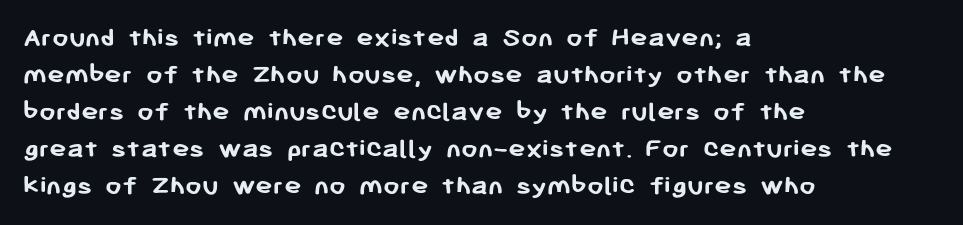
These lines keep a tight, regular rhythm from letter to letter. Serif or sans? Sans — the stroke terminals are bare. Quick note: interline space is typical. This sample is left-justified, so line endings fall wherever the words run out. You can tell it's not italic because the verticals are truly vertical. The foot of each line stays bare and open.
